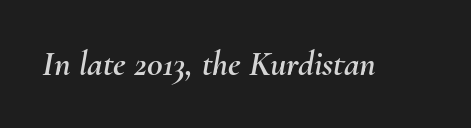
You could not count columns in this text — the font is proportionally spaced. No word sits above an underline. Does extra space separate the letters? No, they use regular spacing. Yep, that's italic — everything's leaning.
